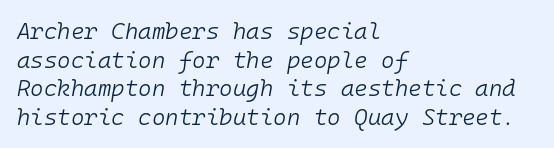
{"italic": "yes", "lean": "right", "slant_degrees": 10, "bold": "no", "underline": "no", "align": "left", "line_spacing_ratio": 1.24, "letter_spacing": "normal", "letter_spacing_em": 0.0, "glyph_px": 23}
